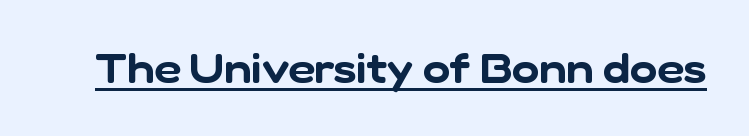
{"serif": "no", "width": "normal", "stroke_contrast": "low", "x_height": "medium", "monospaced": "no", "underline": "yes", "letter_spacing": "normal", "letter_spacing_em": 0.0, "glyph_px": 41}
